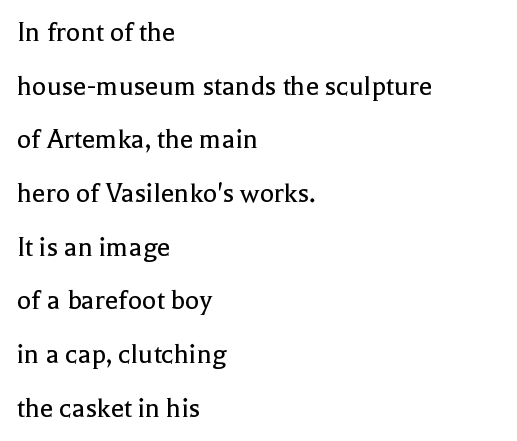
Underline: absent. Compared with a centered layout, this one pins lines to the left instead. The letters carry serifs — small finishing strokes at the ends of their stems. Bold? No — there's no thickening of the strokes. Every stem runs plumb, perpendicular to the baseline. These lines keep a tight, regular rhythm from letter to letter.
